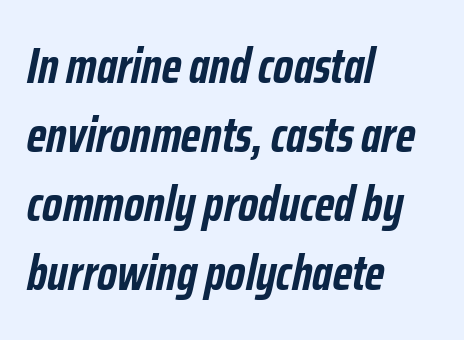
The image shows 49 px semibold, condensed type, italic (leaning right); set left-aligned, normal line spacing (1.41x), normal letter spacing, not underlined; low stroke contrast and a medium x-height.
